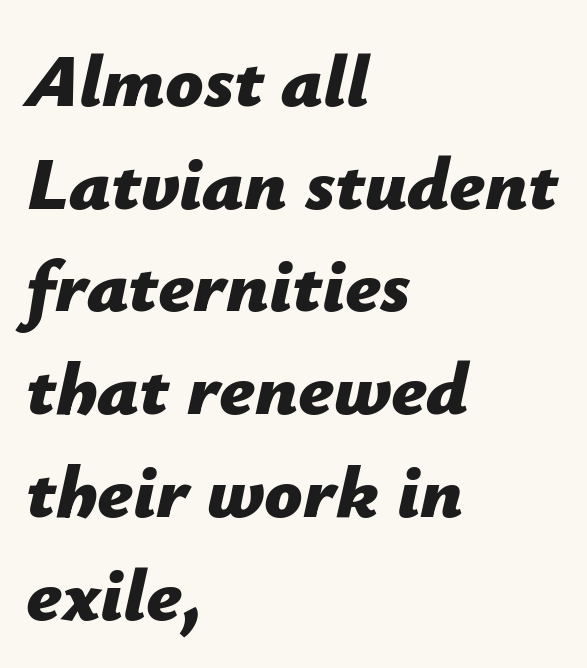
The image shows 75 px bold type, italic (leaning right); set left-aligned, normal line spacing (1.37x), normal letter spacing, not underlined; low stroke contrast and a medium x-height.
